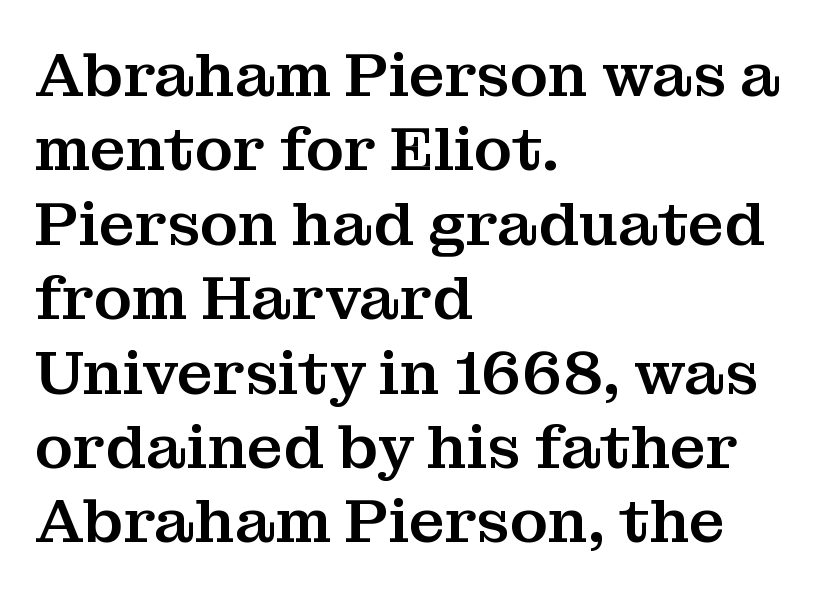
{"serif": "yes", "italic": "no", "width": "normal", "stroke_contrast": "medium", "x_height": "medium", "monospaced": "no", "underline": "no", "align": "left", "line_spacing_ratio": 1.2, "letter_spacing": "normal", "letter_spacing_em": 0.0, "glyph_px": 62}
